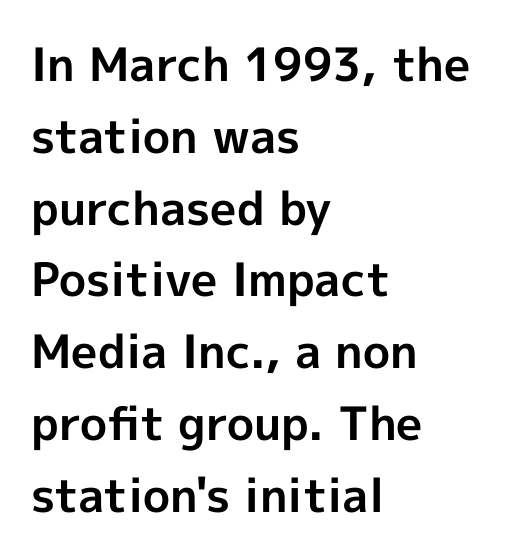
You'd pick this weight for a headline — it's a proper bold. Letters rest on an invisible, unmarked baseline. Spacing verdict: proportional, widths tailored to each character. Line spacing here is normal. It's the straight-up-and-down kind of type.
